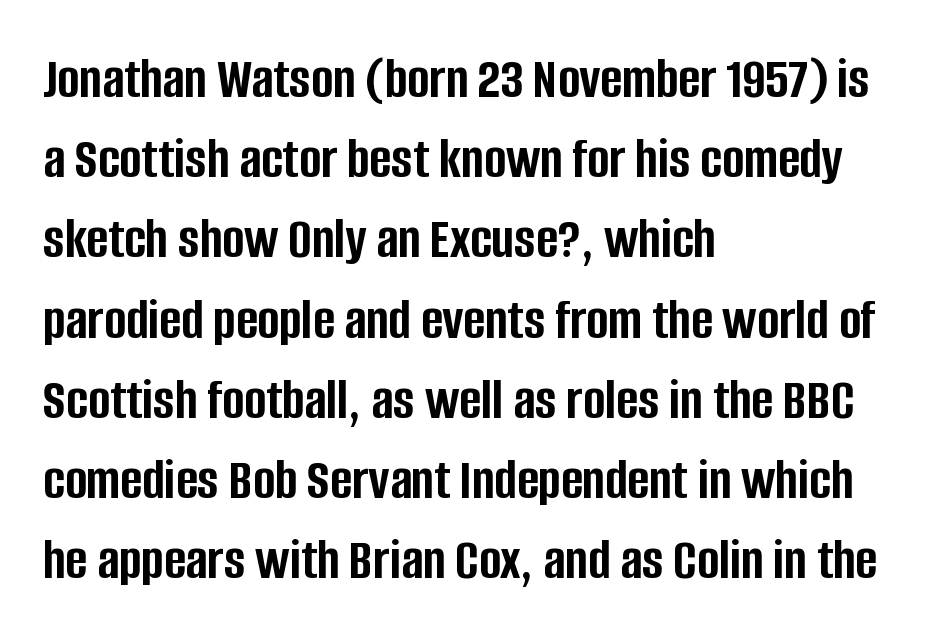
The image shows 59 px semibold, condensed sans-serif type, upright; set left-aligned, normal line spacing (1.36x), normal letter spacing, not underlined; low stroke contrast and a large x-height.
